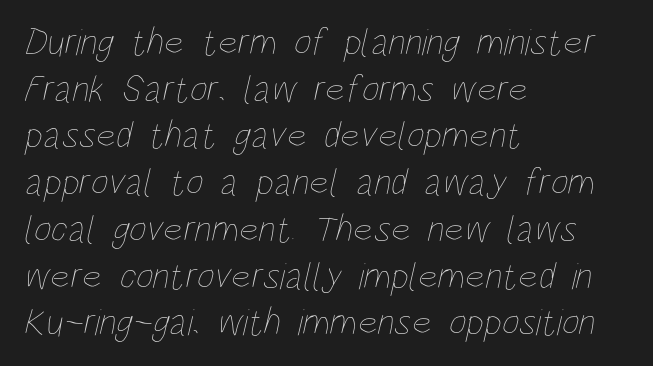
Q: Is the text bold? A: No.
Q: Is the text underlined? A: No.
Q: How is the paragraph aligned? A: Left-aligned.
Q: Is the spacing between letters normal or unusually wide? A: Normal.
Q: Width (condensed, normal, or wide)? A: Condensed.
Q: Stroke contrast? A: Low.
Q: x-height? A: Large.
Q: Monospaced? A: No.
